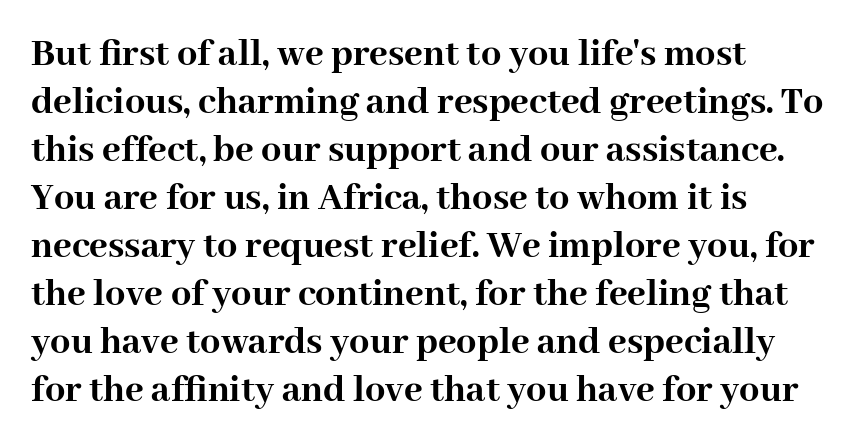
The image shows 40 px semibold serif type, upright; set left-aligned, line spacing 1.2x, normal letter spacing, not underlined; high stroke contrast and a medium x-height.
